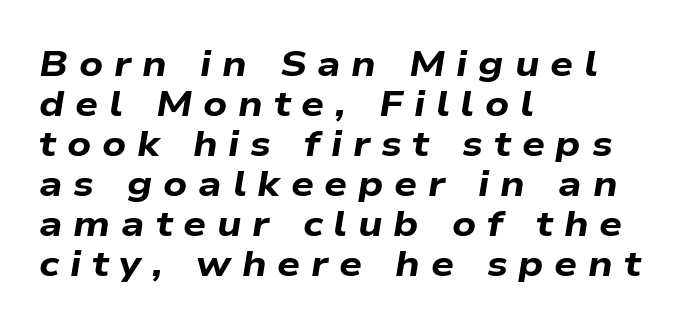
Q: Is the text bold? A: Yes.
Q: Is the text italic (slanted)? A: Yes, it leans right by about 9 degrees.
Q: Is the text underlined? A: No.
Q: How is the paragraph aligned? A: Left-aligned.
Q: Is the spacing between letters normal or unusually wide? A: Unusually wide.
Q: Is the spacing between lines tight, normal or loose? A: Tight.
Q: Width (condensed, normal, or wide)? A: Wide.
Q: Stroke contrast? A: Low.
Q: x-height? A: Medium.
Q: Monospaced? A: No.
